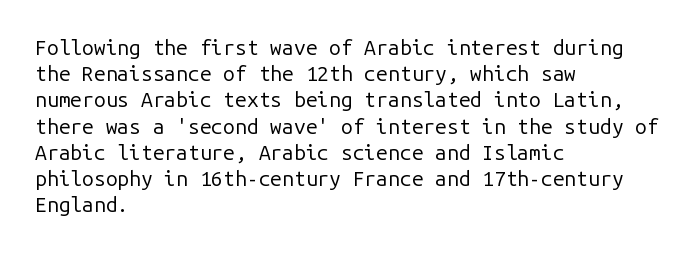
The image shows 21 px text type, upright; set left-aligned, normal line spacing (1.25x), normal letter spacing, not underlined.
